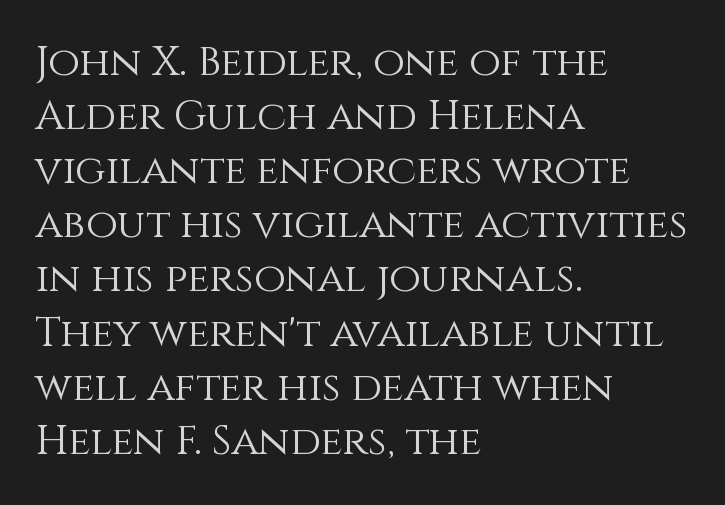
The image shows 41 px light type, upright; set left-aligned, normal line spacing (1.32x), normal letter spacing, not underlined; a large x-height.
